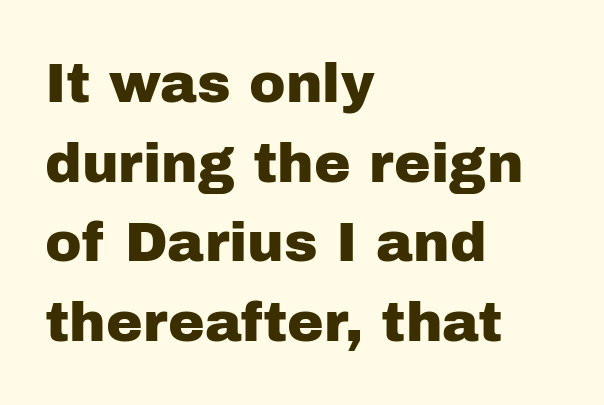
{"serif": "no", "italic": "no", "width": "normal", "stroke_contrast": "low", "x_height": "medium", "monospaced": "no", "underline": "no", "align": "left", "line_spacing": "normal", "line_spacing_ratio": 1.45, "letter_spacing": "normal", "letter_spacing_em": 0.0, "glyph_px": 55}
